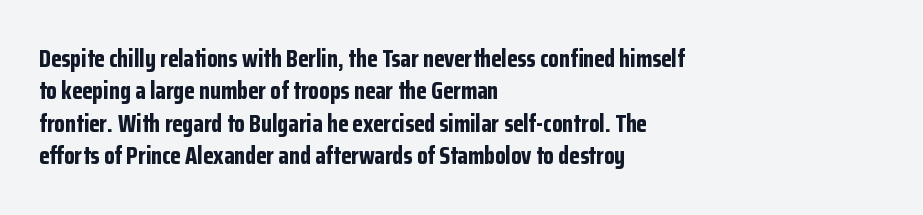
{"italic": "no", "bold": "yes", "underline": "no", "align": "left", "line_spacing": "normal", "line_spacing_ratio": 1.35, "letter_spacing": "normal", "letter_spacing_em": 0.0, "glyph_px": 24}
